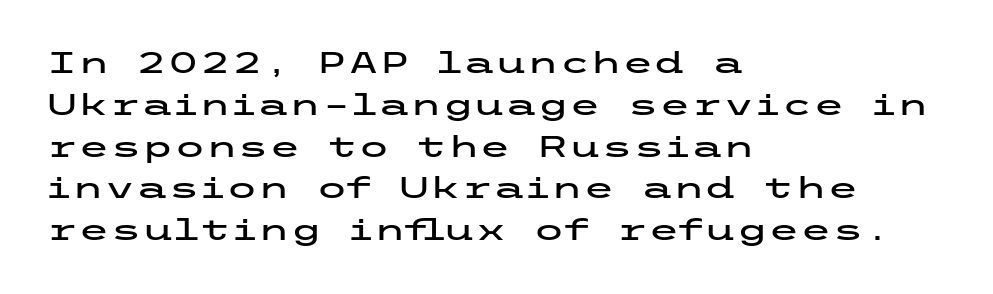
Q: Is the text italic (slanted)? A: No, it is upright.
Q: Is the typeface a serif or a sans-serif typeface? A: Sans-serif.
Q: Is the text underlined? A: No.
Q: How is the paragraph aligned? A: Left-aligned.
Q: Is the spacing between letters normal or unusually wide? A: Normal.
Q: Is the spacing between lines tight, normal or loose? A: Normal.
Q: Width (condensed, normal, or wide)? A: Wide.
Q: Stroke contrast? A: Low.
Q: x-height? A: Medium.
